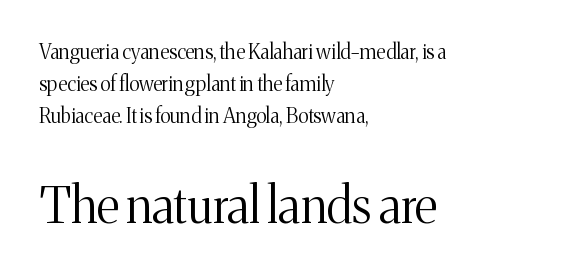
{"serif": "yes", "italic": "no", "bold": "no", "weight": "light", "width": "normal", "stroke_contrast": "medium", "x_height": "medium", "monospaced": "no", "underline": "no", "align": "left", "line_spacing": "normal", "line_spacing_ratio": 1.6, "letter_spacing": "normal", "letter_spacing_em": 0.0, "larger_block": "second", "size_ratio": 2.45, "glyph_px": 49}
